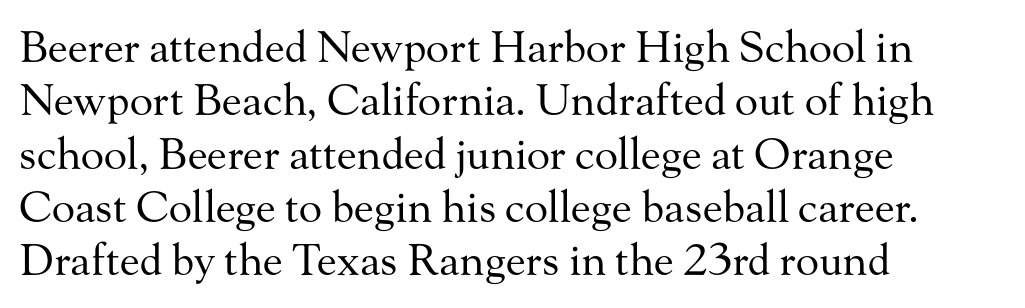
Does extra space separate the letters? No, they use regular spacing. Serifs: yes, visible at the terminals of the letterforms. This sample has the flowing, uneven cadence of proportional lettering. You can tell it's not italic because the verticals are truly vertical. Compared with a centered layout, this one pins lines to the left instead.
